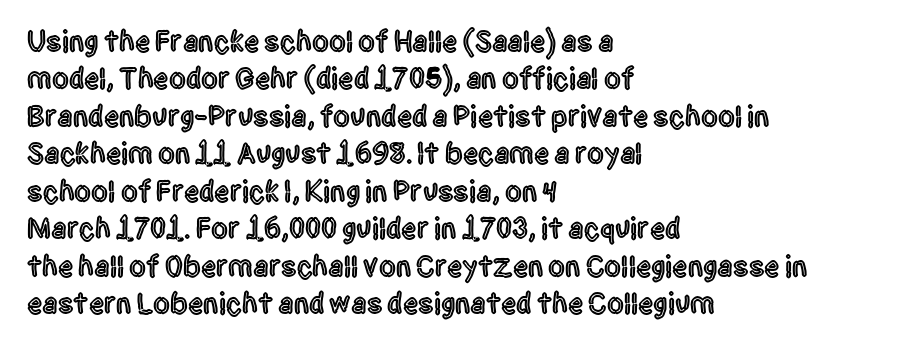
Q: Is the text italic (slanted)? A: No, it is upright.
Q: Is the typeface a serif or a sans-serif typeface? A: Sans-serif.
Q: Is the text underlined? A: No.
Q: How is the paragraph aligned? A: Left-aligned.
Q: Is the spacing between letters normal or unusually wide? A: Normal.
Q: Is the spacing between lines tight, normal or loose? A: Normal.
Q: Width (condensed, normal, or wide)? A: Condensed.
Q: x-height? A: Large.
Q: Monospaced? A: No.
